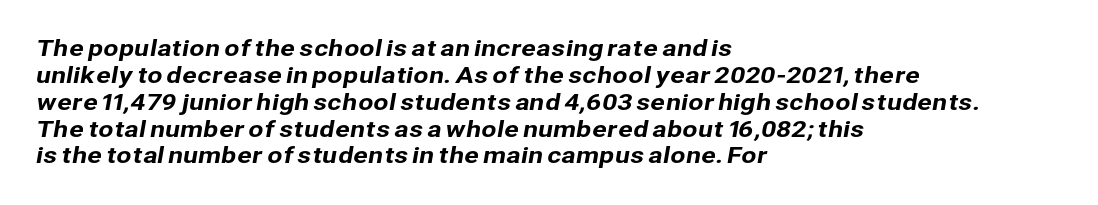
Q: Is the text underlined? A: No.
Q: How is the paragraph aligned? A: Left-aligned.
Q: Is the spacing between letters normal or unusually wide? A: Normal.
